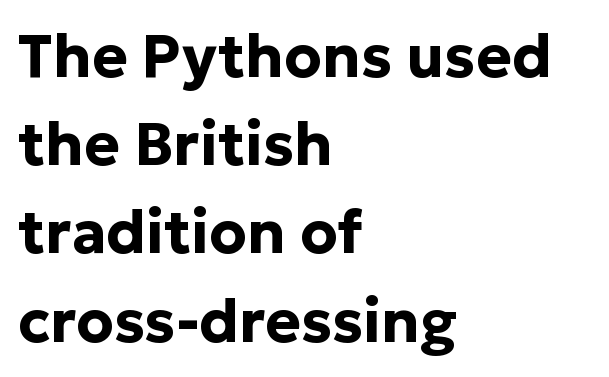
Q: Is the text bold? A: Yes.
Q: Is the text italic (slanted)? A: No, it is upright.
Q: Is the typeface a serif or a sans-serif typeface? A: Sans-serif.
Q: Is the text underlined? A: No.
Q: How is the paragraph aligned? A: Left-aligned.
Q: Is the spacing between letters normal or unusually wide? A: Normal.
Q: Is the spacing between lines tight, normal or loose? A: Normal.
Q: Width (condensed, normal, or wide)? A: Normal.
Q: Stroke contrast? A: Low.
Q: x-height? A: Medium.
Q: Monospaced? A: No.
